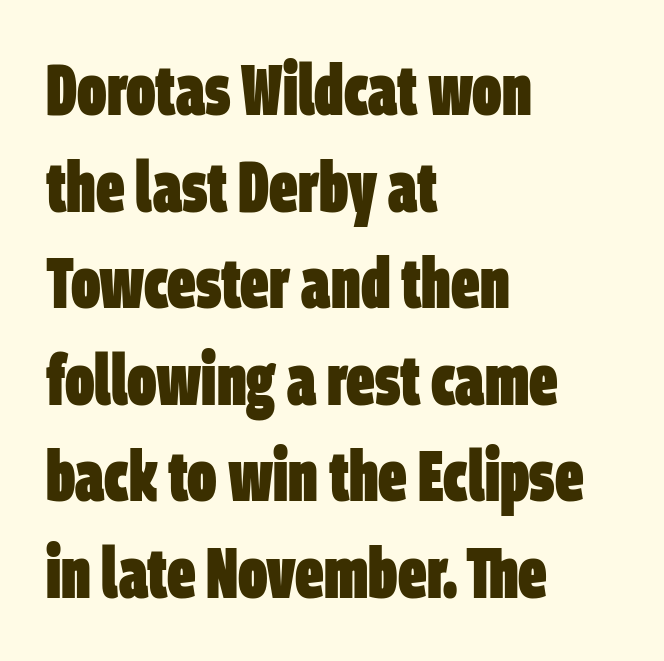
{"serif": "no", "bold": "yes", "weight": "heavy", "width": "condensed", "stroke_contrast": "low", "x_height": "large", "monospaced": "no", "underline": "no", "align": "left", "line_spacing": "normal", "line_spacing_ratio": 1.36, "letter_spacing": "normal", "letter_spacing_em": 0.0, "glyph_px": 71}
